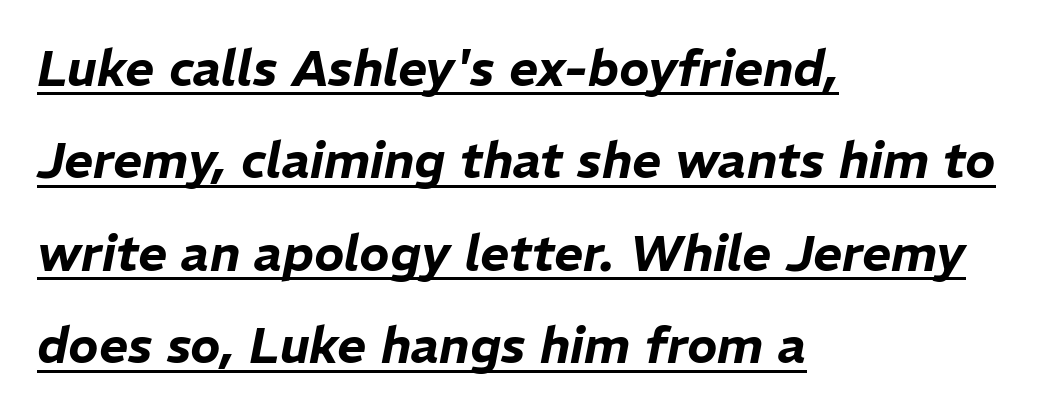
Q: Is the text italic (slanted)? A: Yes, it leans right by about 11 degrees.
Q: Is the text underlined? A: Yes.
Q: How is the paragraph aligned? A: Left-aligned.
Q: Is the spacing between letters normal or unusually wide? A: Normal.
Q: Width (condensed, normal, or wide)? A: Normal.
Q: Stroke contrast? A: Low.
Q: x-height? A: Medium.
Q: Monospaced? A: No.
